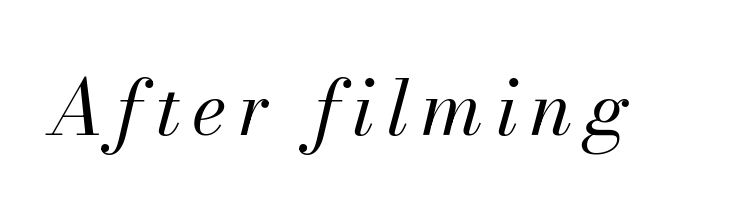
{"italic": "yes", "lean": "right", "slant_degrees": 13, "bold": "no", "weight": "regular", "width": "normal", "stroke_contrast": "medium", "x_height": "small", "monospaced": "no", "underline": "no", "glyph_px": 76}
